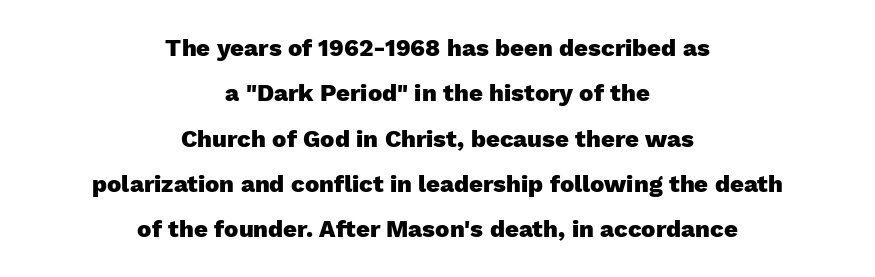
The image shows 24 px bold type, upright; set centered, line spacing 1.89x, normal letter spacing, not underlined.
